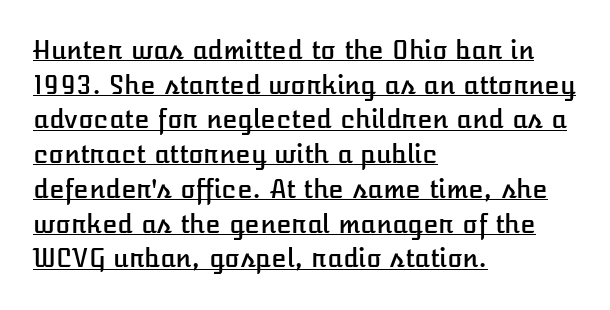
You can see a thin bar hugging the bottom of the glyphs. If you drew a ruler down the left edge, every line would touch it. The type is set solid horizontally, with unmodified tracking. Whoever set this chose a conventional vertical rhythm.
